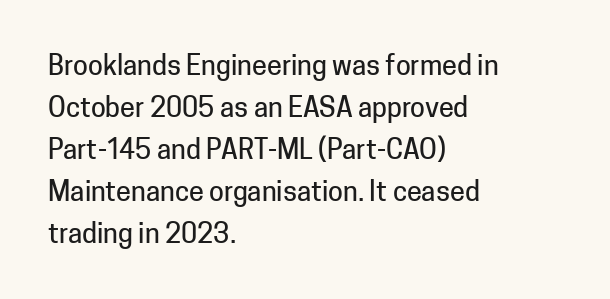
{"italic": "no", "underline": "no", "align": "left", "line_spacing": "normal", "line_spacing_ratio": 1.56, "letter_spacing": "normal", "letter_spacing_em": 0.0, "glyph_px": 27}
